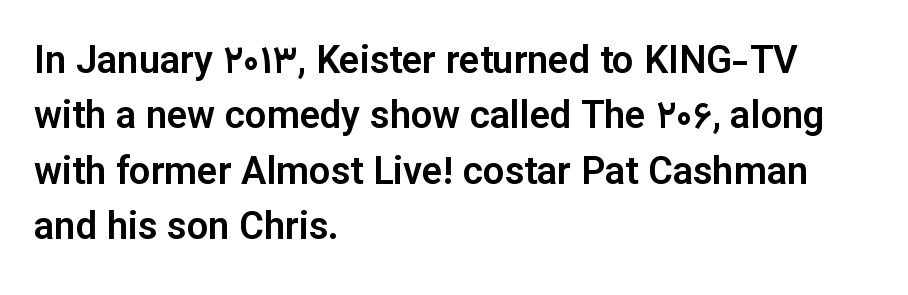
The image shows 38 px sans-serif type, upright; set left-aligned, normal line spacing (1.46x), normal letter spacing, not underlined; low stroke contrast and a medium x-height.
